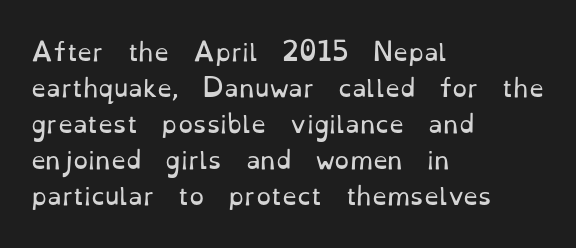
Q: Is the text bold? A: No.
Q: Is the text italic (slanted)? A: No, it is upright.
Q: Is the text underlined? A: No.
Q: How is the paragraph aligned? A: Left-aligned.
Q: Is the spacing between letters normal or unusually wide? A: Normal.
Q: Is the spacing between lines tight, normal or loose? A: Normal.
